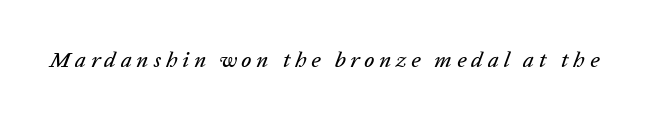
Descenders are the only things crossing below the line. Short note: letters widely spaced. It's the slanting kind of type.
